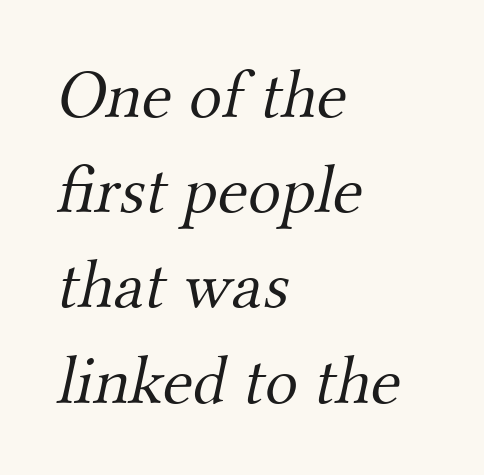
The image shows 69 px light serif type; set left-aligned, normal line spacing (1.38x), normal letter spacing, not underlined; medium stroke contrast and a small x-height.
